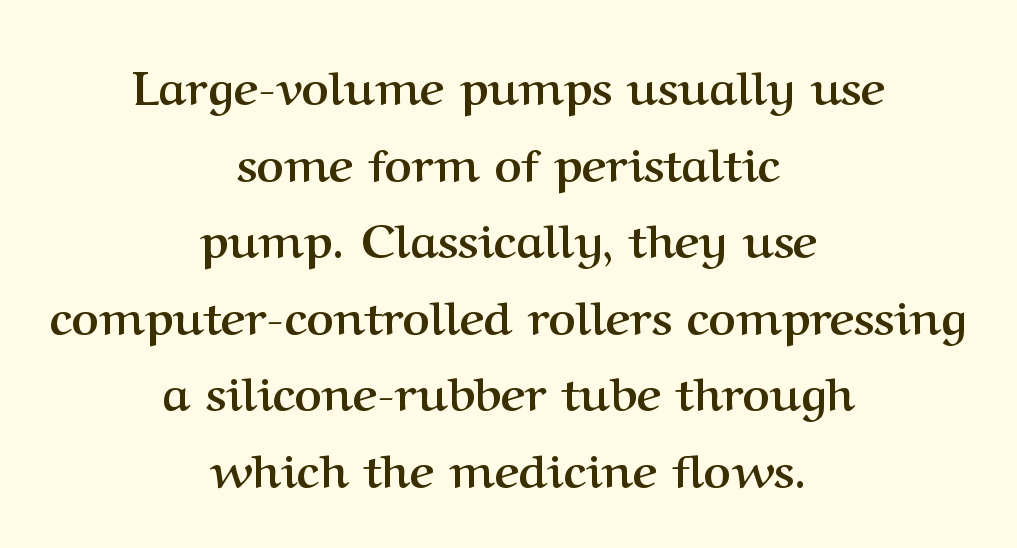
{"serif": "yes", "italic": "no", "bold": "yes", "weight": "semibold", "width": "normal", "stroke_contrast": "medium", "x_height": "medium", "monospaced": "no", "underline": "no", "align": "center", "line_spacing": "normal", "line_spacing_ratio": 1.63, "letter_spacing": "normal", "letter_spacing_em": 0.0, "glyph_px": 47}
